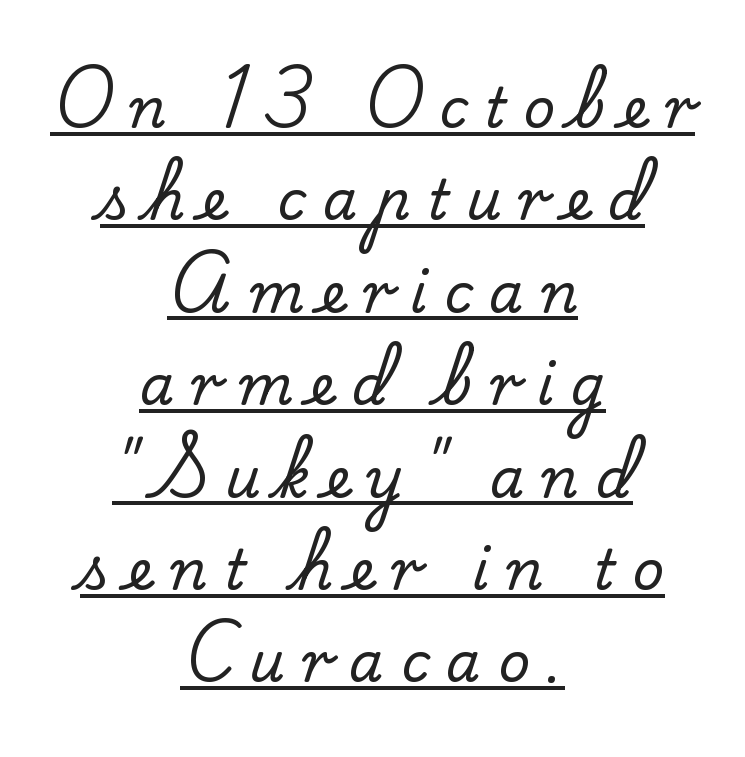
The image shows 55 px serif type; set centered, normal line spacing (1.68x), unusually wide letter spacing (+0.31 em), underlined; low stroke contrast and a small x-height.
